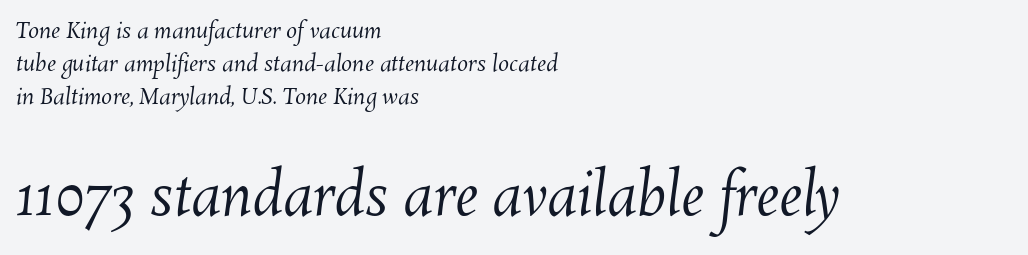
The image shows 56 px regular-weight type; set left-aligned, normal line spacing (1.5x), normal letter spacing, not underlined; the second (bottom) block is 2.55x larger; medium stroke contrast and a medium x-height.
